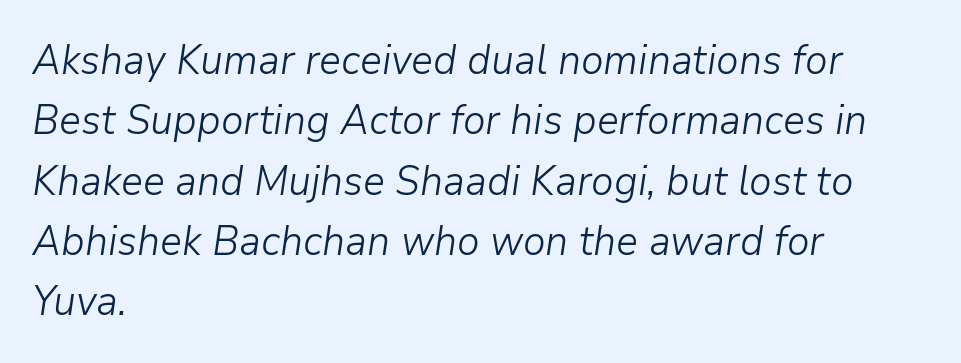
Think of a printed novel: that variable character pitch is what you see here. Stems and bowls with no extra thickness — not bold. The text carries the slant typical of an italic or oblique font. Where is the straight margin? On the left. Standard letterfit; no display-style spreading of the glyphs.
